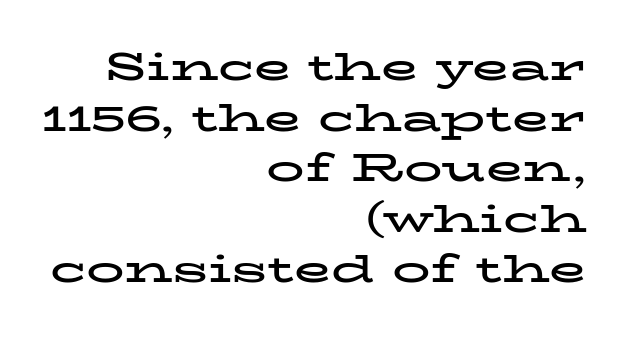
Q: Is the text bold? A: Yes.
Q: Is the text italic (slanted)? A: No, it is upright.
Q: Is the typeface a serif or a sans-serif typeface? A: Serif.
Q: Is the text underlined? A: No.
Q: How is the paragraph aligned? A: Right-aligned.
Q: Is the spacing between letters normal or unusually wide? A: Normal.
Q: Is the spacing between lines tight, normal or loose? A: Normal.
Q: Width (condensed, normal, or wide)? A: Wide.
Q: Stroke contrast? A: Low.
Q: x-height? A: Medium.
Q: Monospaced? A: No.
